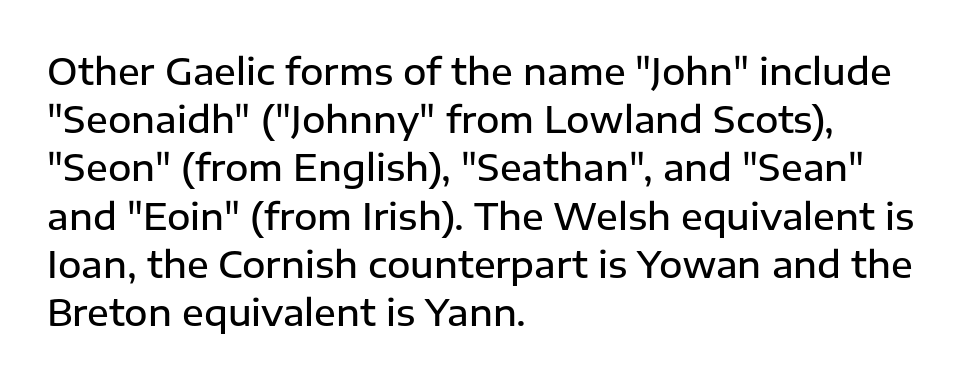
The image shows 36 px semibold sans-serif type, upright; set left-aligned, normal line spacing (1.34x), normal letter spacing, not underlined; low stroke contrast and a medium x-height.
